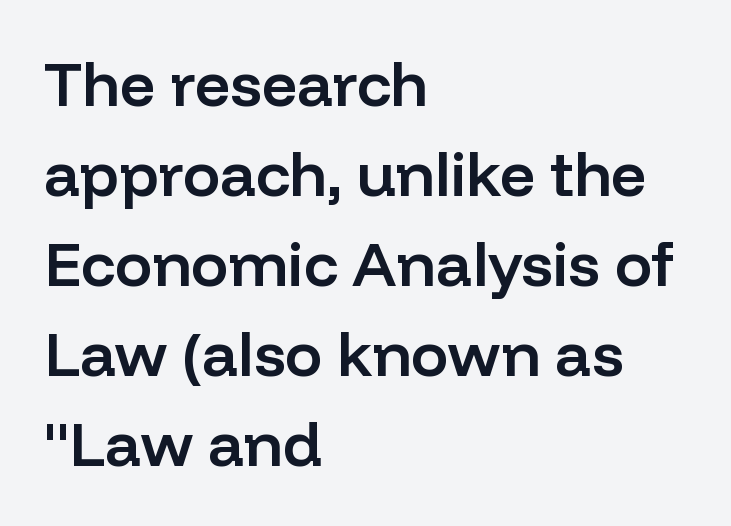
{"serif": "no", "italic": "no", "bold": "semi", "weight": "semibold", "width": "normal", "stroke_contrast": "low", "x_height": "medium", "monospaced": "no", "underline": "no", "align": "left", "line_spacing": "normal", "line_spacing_ratio": 1.45, "letter_spacing": "normal", "letter_spacing_em": 0.0, "glyph_px": 62}
